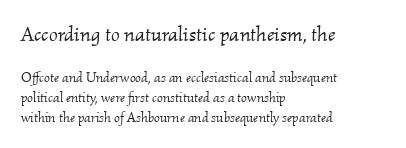
The image shows 21 px text type, italic (leaning right); set left-aligned, normal line spacing (1.44x), normal letter spacing, not underlined; the first (top) block is 1.5x larger.
